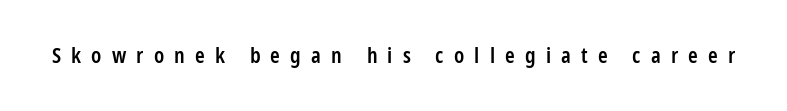
The image shows 22 px text type, upright; set unusually wide letter spacing (+0.46 em), not underlined.
